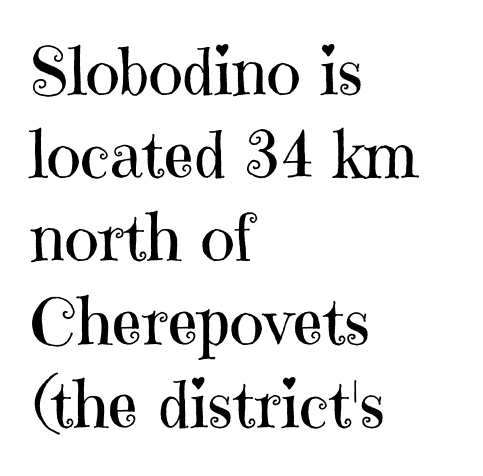
Q: Is the text bold? A: No.
Q: Is the text italic (slanted)? A: No, it is upright.
Q: Is the typeface a serif or a sans-serif typeface? A: Serif.
Q: Is the text underlined? A: No.
Q: How is the paragraph aligned? A: Left-aligned.
Q: Is the spacing between letters normal or unusually wide? A: Normal.
Q: Is the spacing between lines tight, normal or loose? A: Normal.
Q: Width (condensed, normal, or wide)? A: Normal.
Q: Stroke contrast? A: High.
Q: x-height? A: Medium.
Q: Monospaced? A: No.
